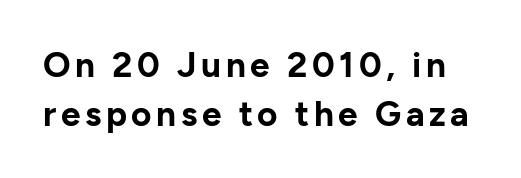
{"serif": "no", "italic": "no", "bold": "yes", "weight": "bold", "width": "normal", "stroke_contrast": "low", "x_height": "medium", "monospaced": "no", "underline": "no", "line_spacing": "normal", "line_spacing_ratio": 1.39, "glyph_px": 35}
